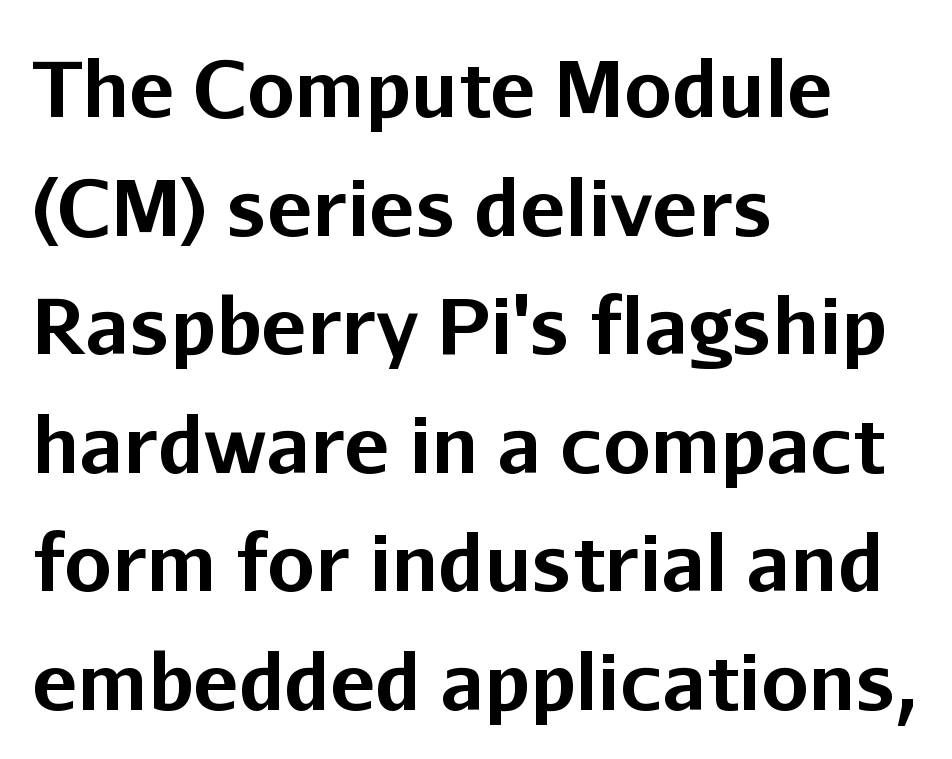
Is this a fixed-width face? No — the glyphs have proportional, varying widths. In terms of letterspacing, this is plain default setting. A student would call this left alignment; a typographer would say flush left, rag right. Strong, thick strokes mark this as bold type. The space beneath each line is pristine and unruled.
